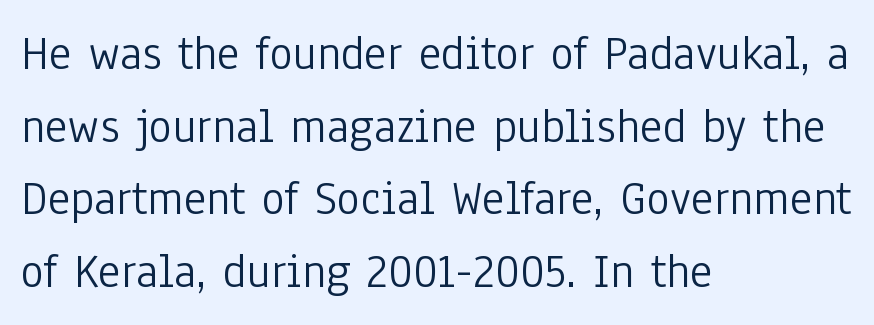
The image shows 49 px light, condensed sans-serif type, upright; set left-aligned, normal line spacing (1.48x), normal letter spacing, not underlined; low stroke contrast and a medium x-height.
